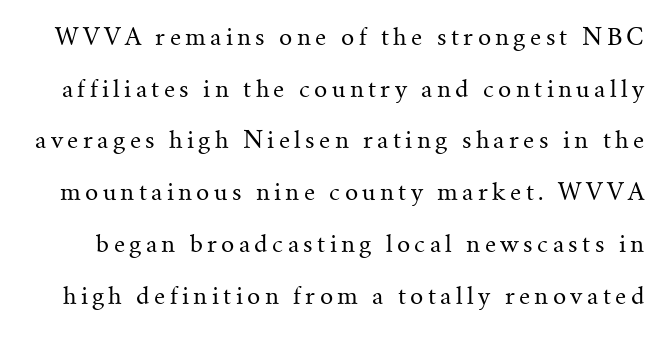
The image shows 23 px text type, upright; set loose line spacing (2.25x), not underlined.
